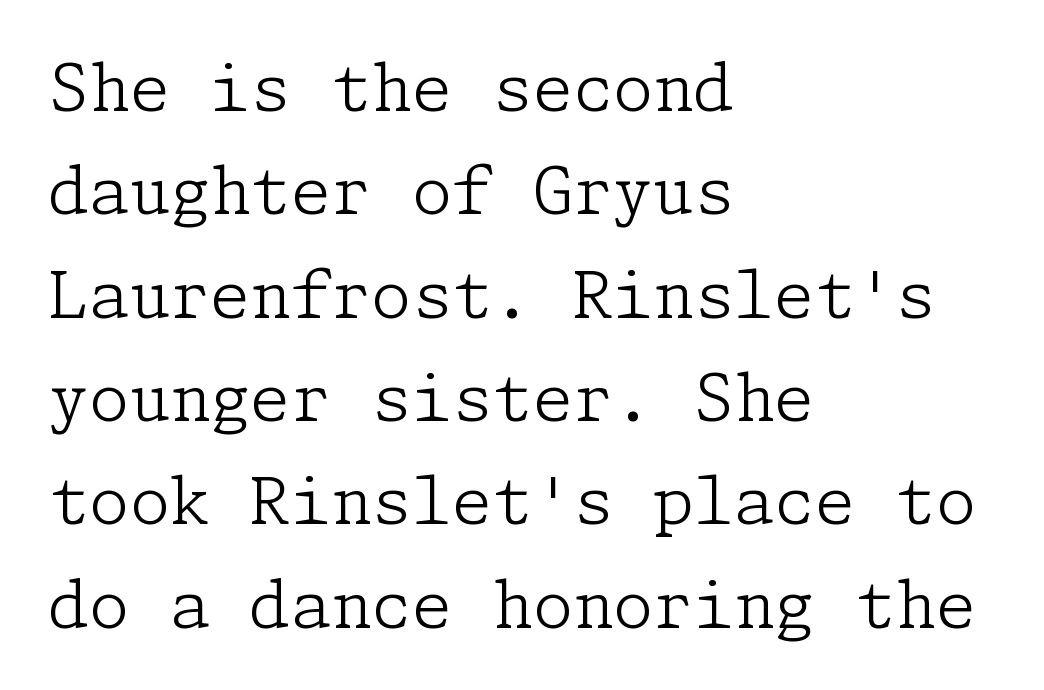
The image shows 65 px light serif type, upright; set left-aligned, normal line spacing (1.59x), normal letter spacing, not underlined; low stroke contrast and a medium x-height.
